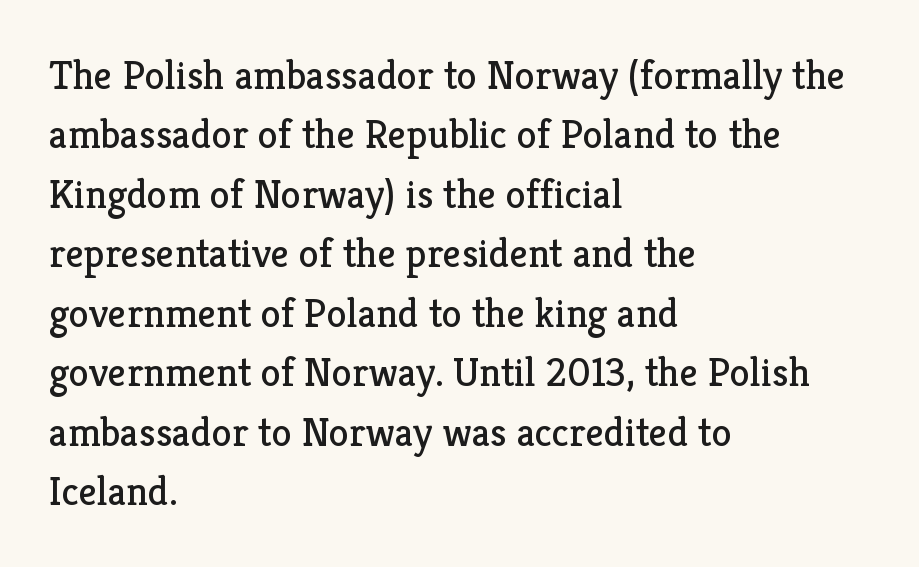
The image shows 41 px regular-weight serif type, upright; set left-aligned, normal line spacing (1.45x), normal letter spacing, not underlined; low stroke contrast and a medium x-height.
